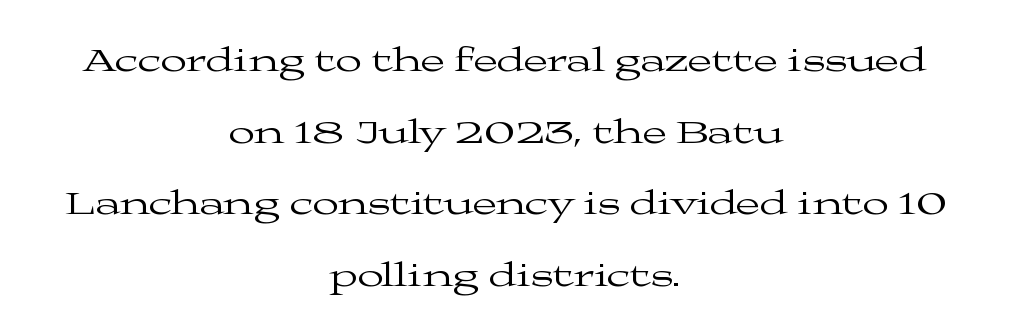
{"serif": "yes", "italic": "no", "bold": "no", "weight": "regular", "width": "wide", "stroke_contrast": "medium", "x_height": "medium", "monospaced": "no", "underline": "no", "align": "center", "line_spacing": "loose", "line_spacing_ratio": 2.05, "letter_spacing": "normal", "letter_spacing_em": 0.0, "glyph_px": 35}
